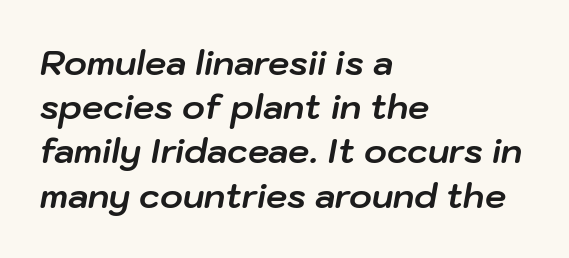
{"italic": "yes", "lean": "right", "slant_degrees": 10, "bold": "yes", "weight": "bold", "width": "normal", "stroke_contrast": "low", "x_height": "medium", "monospaced": "no", "underline": "no", "align": "left", "line_spacing": "normal", "line_spacing_ratio": 1.3, "letter_spacing": "normal", "letter_spacing_em": 0.0, "glyph_px": 34}
